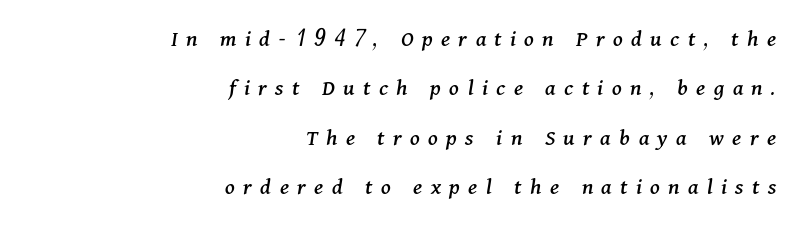
The image shows 24 px text type, italic (leaning right); set right-aligned, loose line spacing (2.06x), unusually wide letter spacing (+0.35 em), not underlined.
